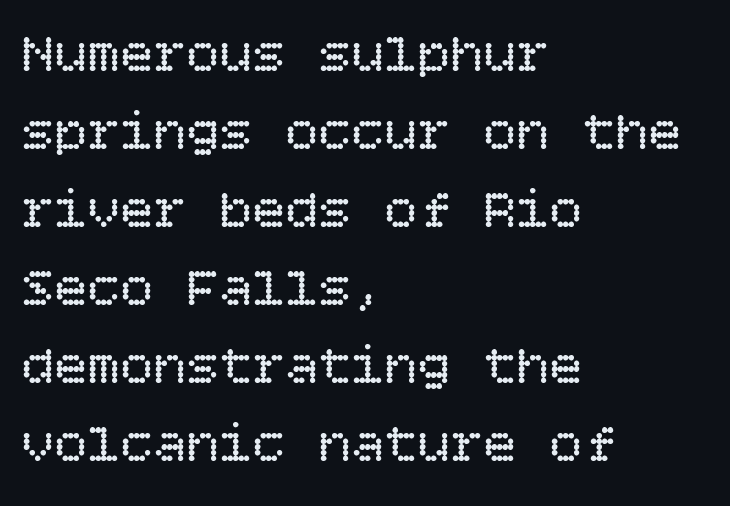
{"italic": "no", "bold": "no", "weight": "regular", "width": "normal", "stroke_contrast": "low", "x_height": "large", "underline": "no", "align": "left", "line_spacing": "normal", "line_spacing_ratio": 1.42, "letter_spacing": "normal", "letter_spacing_em": 0.0, "glyph_px": 55}
